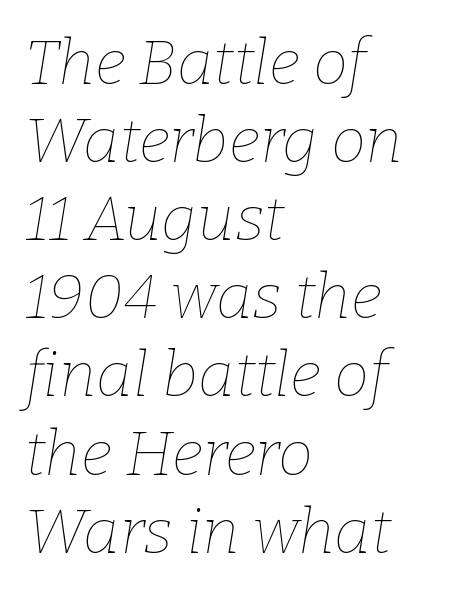
This is not heavy type; no bold has been used. Is this a fixed-width face? No — the glyphs have proportional, varying widths. The gap between lines stays unmarked. Left-aligned paragraph, ragged on the right.
